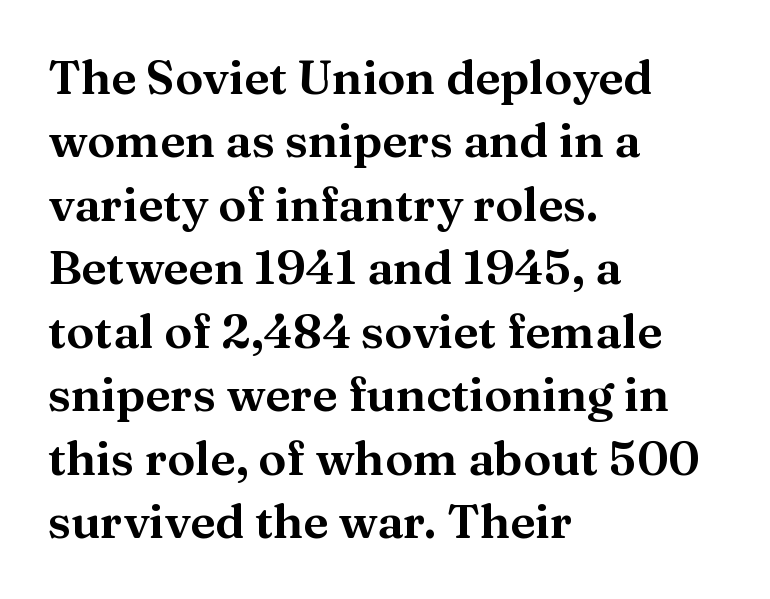
{"serif": "yes", "italic": "no", "width": "normal", "stroke_contrast": "medium", "x_height": "medium", "monospaced": "no", "underline": "no", "align": "left", "line_spacing": "normal", "line_spacing_ratio": 1.35, "letter_spacing": "normal", "letter_spacing_em": 0.0, "glyph_px": 47}
